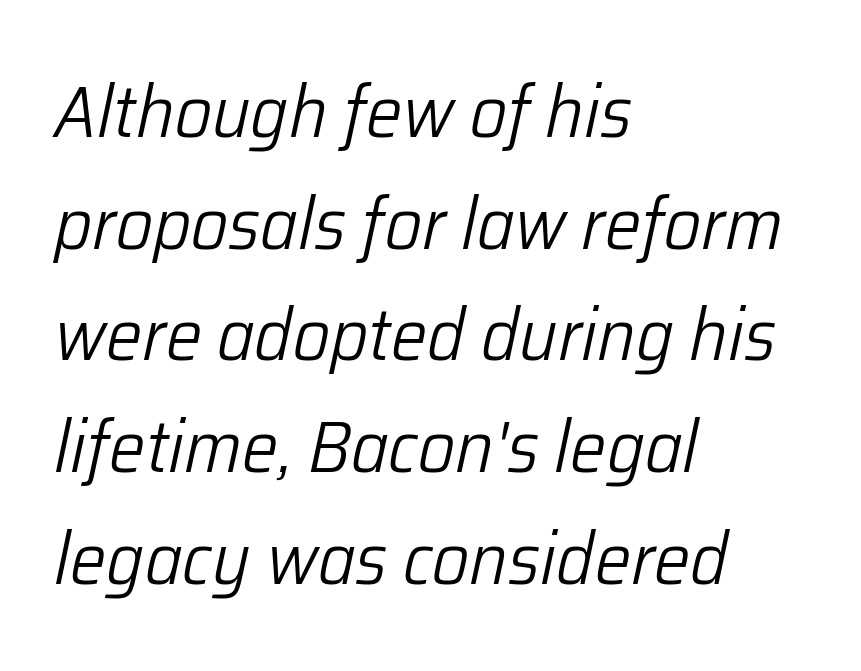
Q: Is the text bold? A: No.
Q: Is the text italic (slanted)? A: Yes, it leans right by about 12 degrees.
Q: Is the text underlined? A: No.
Q: How is the paragraph aligned? A: Left-aligned.
Q: Is the spacing between letters normal or unusually wide? A: Normal.
Q: Is the spacing between lines tight, normal or loose? A: Normal.
Q: Width (condensed, normal, or wide)? A: Normal.
Q: Stroke contrast? A: Low.
Q: x-height? A: Medium.
Q: Monospaced? A: No.
